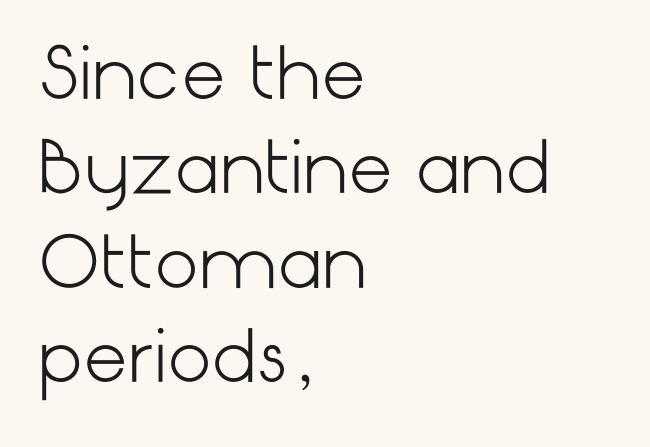
Q: Is the text bold? A: No.
Q: Is the text italic (slanted)? A: No, it is upright.
Q: Is the typeface a serif or a sans-serif typeface? A: Sans-serif.
Q: Is the text underlined? A: No.
Q: How is the paragraph aligned? A: Left-aligned.
Q: Is the spacing between letters normal or unusually wide? A: Normal.
Q: Is the spacing between lines tight, normal or loose? A: Normal.
Q: Width (condensed, normal, or wide)? A: Normal.
Q: Stroke contrast? A: Low.
Q: x-height? A: Medium.
